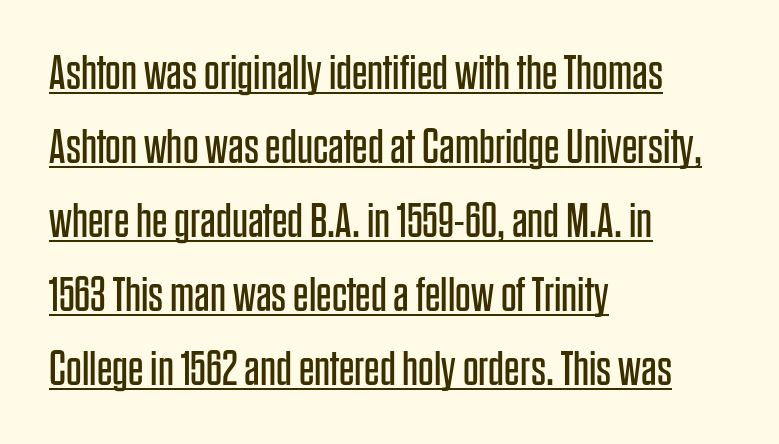
Q: Is the text bold? A: No.
Q: Is the text italic (slanted)? A: No, it is upright.
Q: Is the typeface a serif or a sans-serif typeface? A: Sans-serif.
Q: Is the text underlined? A: Yes.
Q: How is the paragraph aligned? A: Left-aligned.
Q: Is the spacing between letters normal or unusually wide? A: Normal.
Q: Is the spacing between lines tight, normal or loose? A: Normal.
Q: Width (condensed, normal, or wide)? A: Condensed.
Q: Stroke contrast? A: Low.
Q: x-height? A: Large.
Q: Monospaced? A: No.
